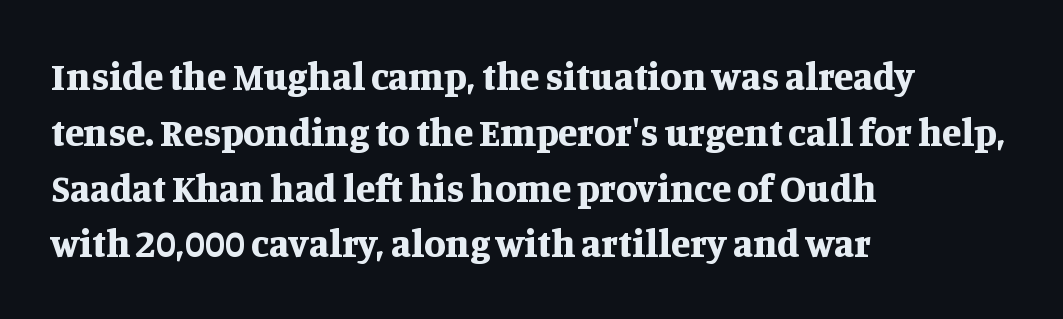
Q: Is the text bold? A: Yes.
Q: Is the text italic (slanted)? A: No, it is upright.
Q: Is the typeface a serif or a sans-serif typeface? A: Serif.
Q: Is the text underlined? A: No.
Q: How is the paragraph aligned? A: Left-aligned.
Q: Is the spacing between letters normal or unusually wide? A: Normal.
Q: Is the spacing between lines tight, normal or loose? A: Normal.
Q: Width (condensed, normal, or wide)? A: Normal.
Q: Stroke contrast? A: Medium.
Q: x-height? A: Large.
Q: Monospaced? A: No.
